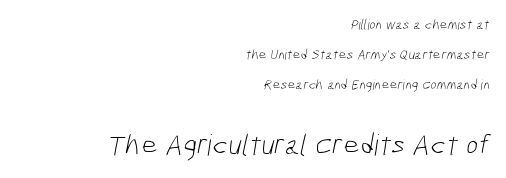
Q: Is the text bold? A: No.
Q: Is the typeface a serif or a sans-serif typeface? A: Sans-serif.
Q: Is the text underlined? A: No.
Q: How is the paragraph aligned? A: Right-aligned.
Q: Is the spacing between letters normal or unusually wide? A: Normal.
Q: Is the spacing between lines tight, normal or loose? A: Loose.
Q: Which block of text is set in a larger size, the first (top) or the second (bottom)? A: The second (bottom) one.
Q: Width (condensed, normal, or wide)? A: Condensed.
Q: Stroke contrast? A: Low.
Q: x-height? A: Medium.
Q: Monospaced? A: No.
